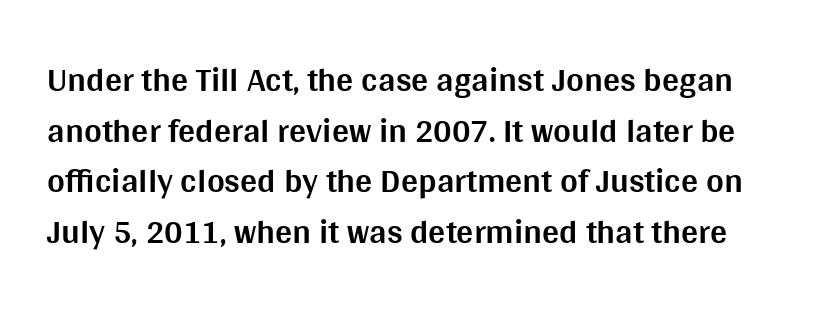
{"serif": "no", "italic": "no", "bold": "yes", "weight": "bold", "width": "normal", "stroke_contrast": "medium", "x_height": "large", "monospaced": "no", "underline": "no", "line_spacing": "normal", "line_spacing_ratio": 1.49, "letter_spacing": "normal", "letter_spacing_em": 0.0, "glyph_px": 34}
